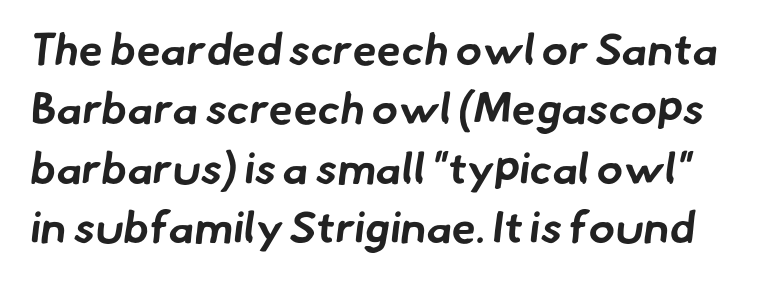
Q: Is the text bold? A: Yes.
Q: Is the typeface a serif or a sans-serif typeface? A: Sans-serif.
Q: Is the text underlined? A: No.
Q: Is the spacing between letters normal or unusually wide? A: Normal.
Q: Is the spacing between lines tight, normal or loose? A: Normal.
Q: Width (condensed, normal, or wide)? A: Normal.
Q: Stroke contrast? A: Low.
Q: x-height? A: Small.
Q: Monospaced? A: No.
